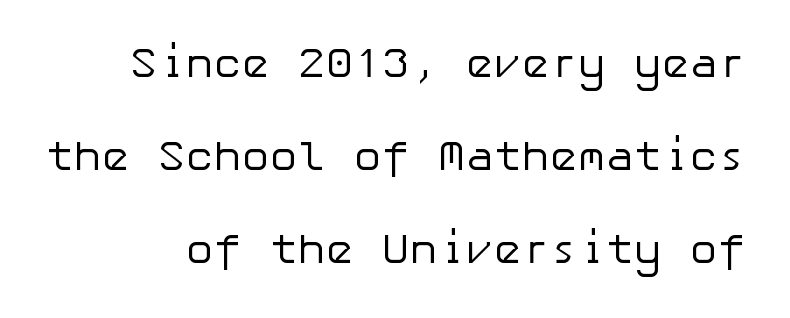
{"serif": "no", "italic": "no", "bold": "no", "weight": "regular", "width": "normal", "stroke_contrast": "low", "x_height": "medium", "underline": "no", "align": "right", "line_spacing": "loose", "line_spacing_ratio": 2.21, "letter_spacing": "normal", "letter_spacing_em": 0.0, "glyph_px": 42}
